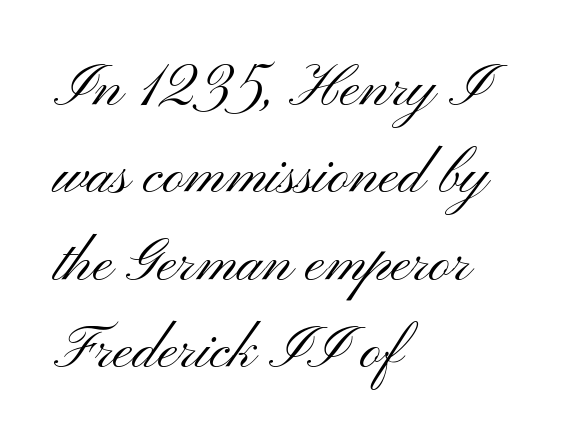
{"serif": "no", "bold": "no", "weight": "light", "width": "wide", "stroke_contrast": "medium", "x_height": "small", "monospaced": "no", "underline": "no", "align": "left", "line_spacing": "normal", "line_spacing_ratio": 1.48, "letter_spacing": "normal", "letter_spacing_em": 0.0, "glyph_px": 59}
